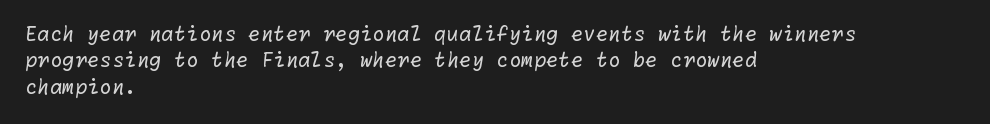
{"bold": "no", "underline": "no", "align": "left", "line_spacing": "normal", "line_spacing_ratio": 1.32, "letter_spacing": "normal", "letter_spacing_em": 0.0, "glyph_px": 20}
